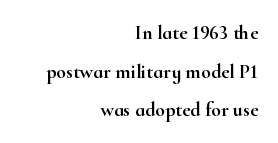
The image shows 20 px text type, upright; set right-aligned, loose line spacing (1.93x), normal letter spacing, not underlined.
